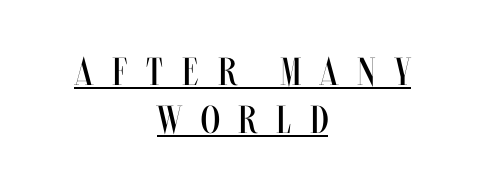
This sample carries an underscore along the baseline area. The lettering stays uniformly vertical, giving the passage a roman look. Vertical stems look standard width or narrower in stroke. Spacing verdict: proportional, widths tailored to each character. Loose tracking; the words dissolve into strings of separated letters.
